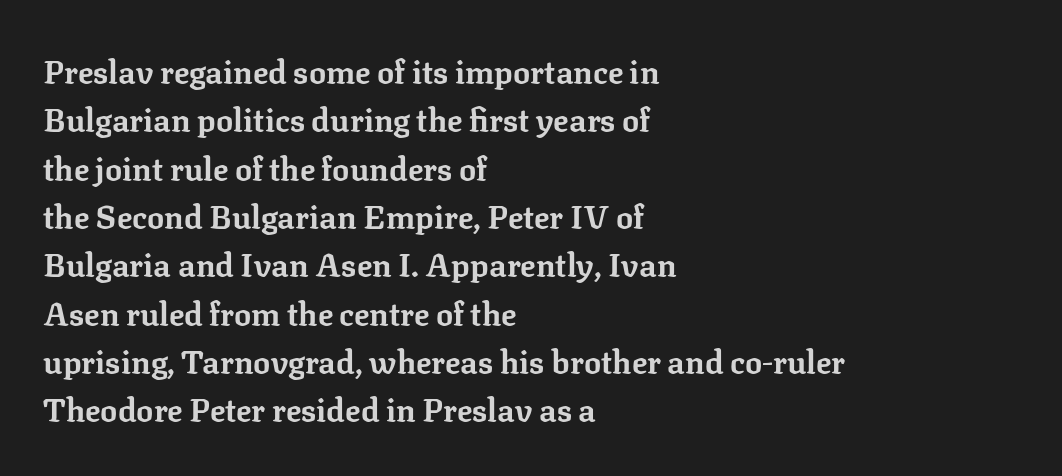
Ordinary non-slanted type is in use. Caption: standard tracking, unaltered. Line spacing here is normal. Plain, unruled lines of type. Is this a sans? No — the strokes have serifs.
